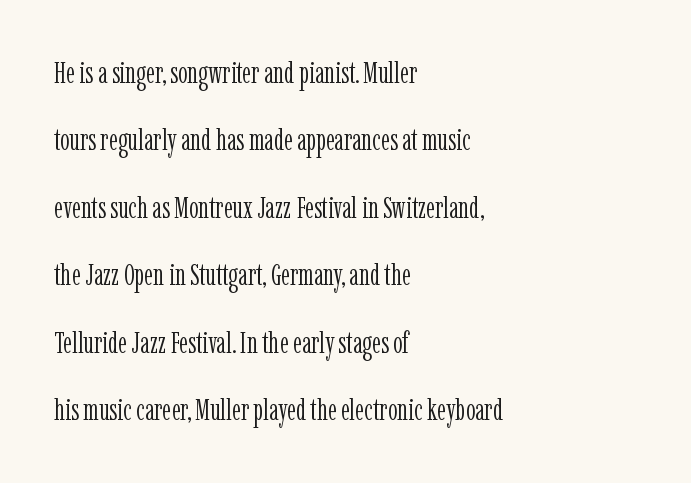
The passage shown is typed in a proportional face where columns would drift. Horizontal bands of white between lines are thick stripes. On a weight scale, this lands at 450 or below. Tracking value appears to be zero — textbook default spacing.
